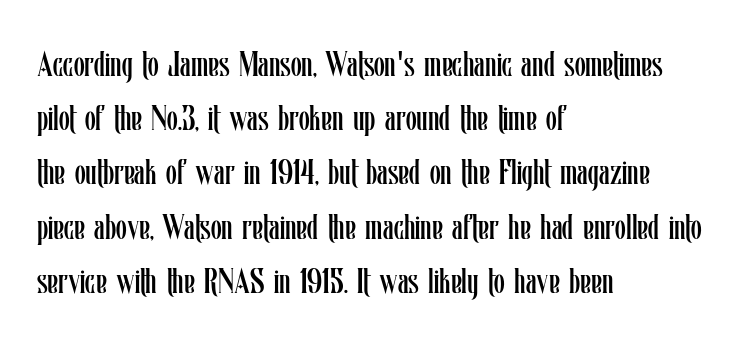
Q: Is the text bold? A: No.
Q: Is the text italic (slanted)? A: No, it is upright.
Q: Is the text underlined? A: No.
Q: How is the paragraph aligned? A: Left-aligned.
Q: Is the spacing between letters normal or unusually wide? A: Normal.
Q: Is the spacing between lines tight, normal or loose? A: Normal.
Q: Width (condensed, normal, or wide)? A: Condensed.
Q: Stroke contrast? A: Low.
Q: x-height? A: Medium.
Q: Monospaced? A: No.
